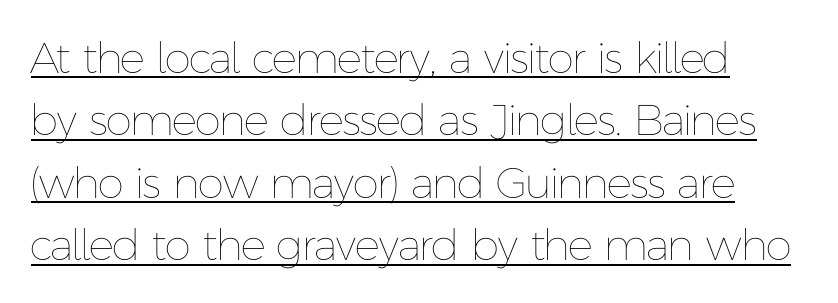
The image shows 43 px thin type, upright; set normal line spacing (1.45x), normal letter spacing, underlined; low stroke contrast and a medium x-height.
